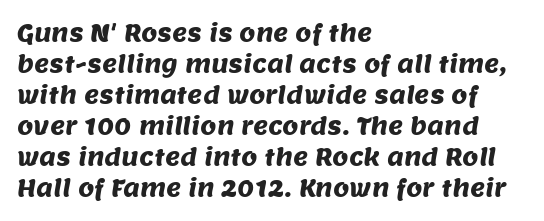
Characters follow at the spacing the type designer built in. Reading down the column, the eye jumps a familiar distance to each next line. Beneath every word, the page is bare. The typesetter chose a ragged-right arrangement here.
